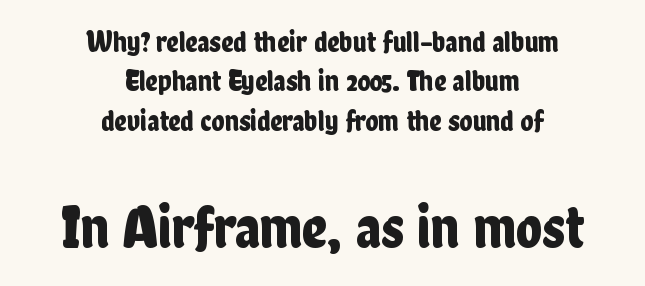
Q: Is the text italic (slanted)? A: No, it is upright.
Q: Is the typeface a serif or a sans-serif typeface? A: Sans-serif.
Q: Is the text underlined? A: No.
Q: How is the paragraph aligned? A: Centered.
Q: Is the spacing between letters normal or unusually wide? A: Normal.
Q: Is the spacing between lines tight, normal or loose? A: Normal.
Q: Which block of text is set in a larger size, the first (top) or the second (bottom)? A: The second (bottom) one.
Q: Width (condensed, normal, or wide)? A: Condensed.
Q: Stroke contrast? A: Low.
Q: x-height? A: Medium.
Q: Monospaced? A: No.
